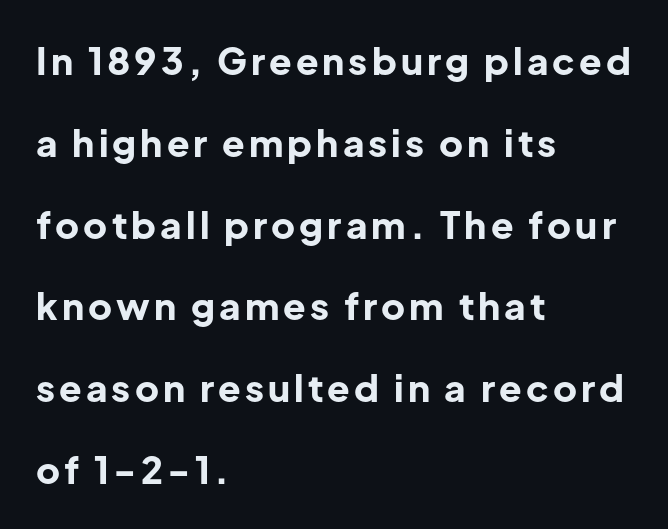
The image shows 37 px bold sans-serif type, upright; set left-aligned, loose line spacing (2.21x), not underlined; low stroke contrast and a medium x-height.
